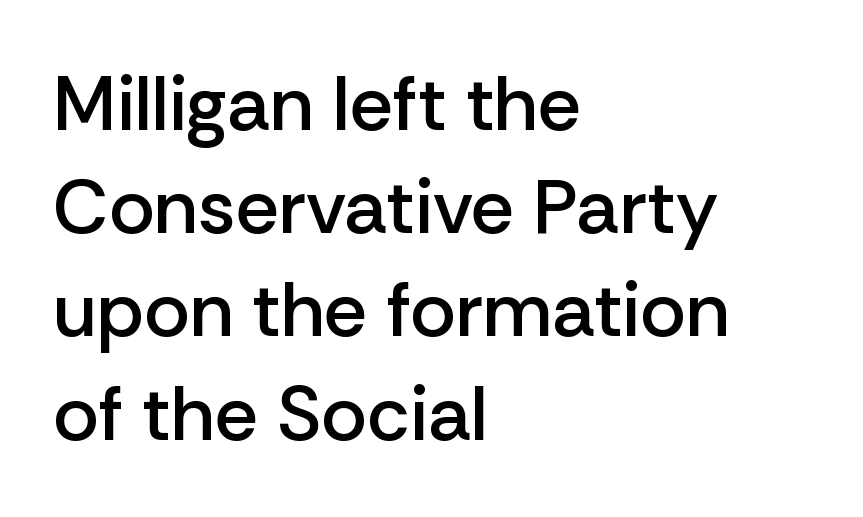
{"serif": "no", "italic": "no", "bold": "semi", "weight": "semibold", "width": "normal", "stroke_contrast": "low", "x_height": "medium", "monospaced": "no", "underline": "no", "align": "left", "line_spacing": "normal", "line_spacing_ratio": 1.34, "letter_spacing": "normal", "letter_spacing_em": 0.0, "glyph_px": 77}
